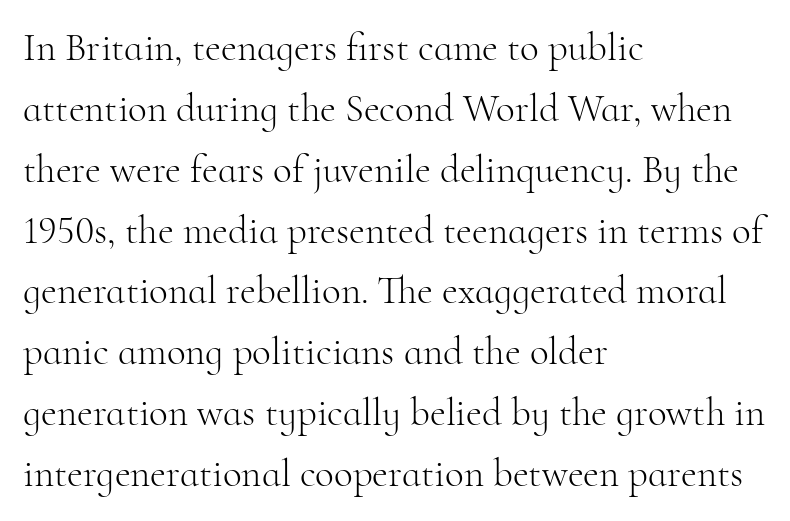
Q: Is the text bold? A: No.
Q: Is the text italic (slanted)? A: No, it is upright.
Q: Is the typeface a serif or a sans-serif typeface? A: Serif.
Q: Is the text underlined? A: No.
Q: How is the paragraph aligned? A: Left-aligned.
Q: Is the spacing between letters normal or unusually wide? A: Normal.
Q: Is the spacing between lines tight, normal or loose? A: Normal.
Q: Width (condensed, normal, or wide)? A: Normal.
Q: Stroke contrast? A: High.
Q: x-height? A: Small.
Q: Monospaced? A: No.
